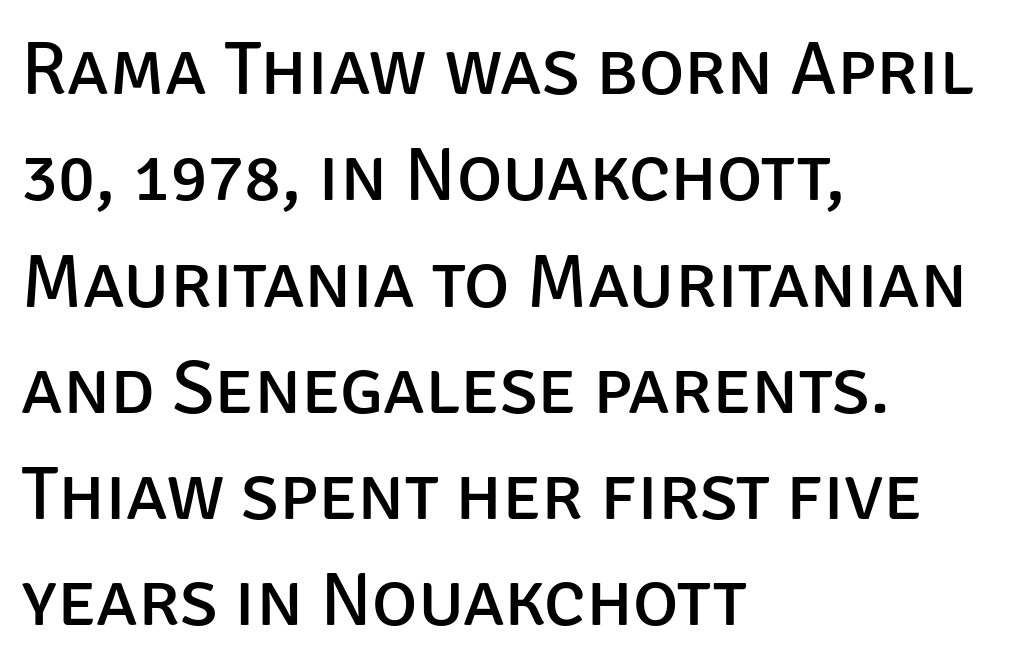
Q: Is the text bold? A: No.
Q: Is the text italic (slanted)? A: No, it is upright.
Q: Is the typeface a serif or a sans-serif typeface? A: Sans-serif.
Q: Is the text underlined? A: No.
Q: How is the paragraph aligned? A: Left-aligned.
Q: Is the spacing between letters normal or unusually wide? A: Normal.
Q: Is the spacing between lines tight, normal or loose? A: Normal.
Q: Width (condensed, normal, or wide)? A: Normal.
Q: Stroke contrast? A: Low.
Q: x-height? A: Large.
Q: Monospaced? A: No.
